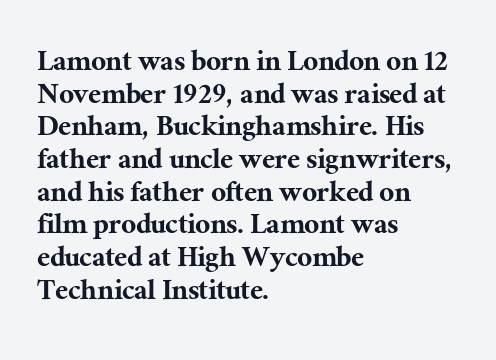
{"serif": "yes", "italic": "no", "width": "normal", "stroke_contrast": "medium", "x_height": "medium", "monospaced": "no", "underline": "no", "align": "left", "line_spacing": "tight", "line_spacing_ratio": 0.99, "letter_spacing": "normal", "letter_spacing_em": 0.0, "glyph_px": 33}
